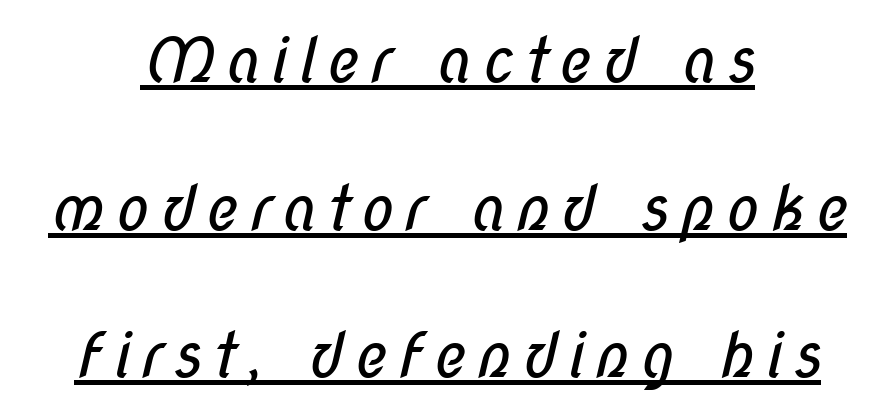
{"serif": "no", "bold": "no", "weight": "regular", "width": "condensed", "stroke_contrast": "low", "x_height": "medium", "monospaced": "no", "underline": "yes", "align": "center", "line_spacing": "loose", "line_spacing_ratio": 2.38, "glyph_px": 62}
